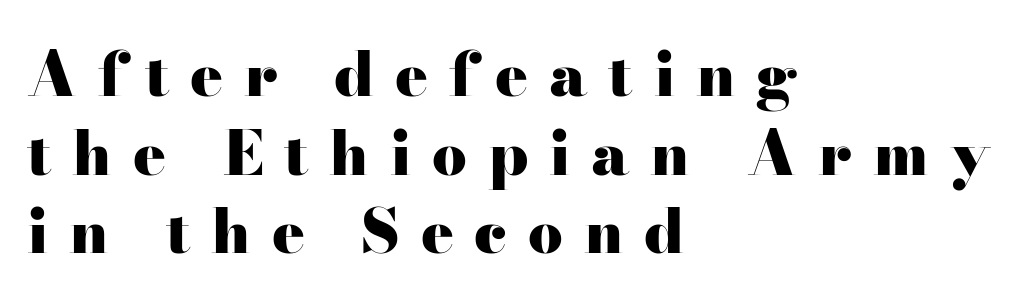
How would I describe the line gaps? Plain and ordinary. Each word looks stretched out because of the extra space between its letters. As a designer I'd log this as weight 700, bold. Underline: absent.
